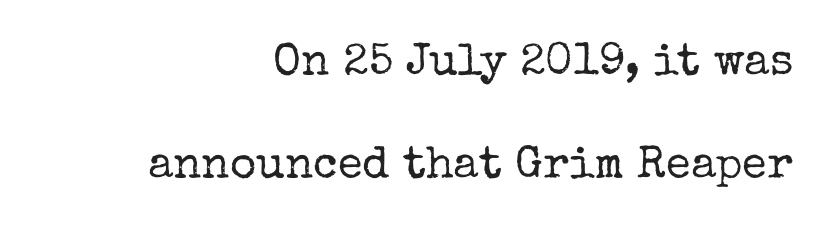
Q: Is the text bold? A: No.
Q: Is the text italic (slanted)? A: No, it is upright.
Q: Is the typeface a serif or a sans-serif typeface? A: Serif.
Q: Is the text underlined? A: No.
Q: How is the paragraph aligned? A: Right-aligned.
Q: Is the spacing between letters normal or unusually wide? A: Normal.
Q: Is the spacing between lines tight, normal or loose? A: Loose.
Q: Width (condensed, normal, or wide)? A: Normal.
Q: Stroke contrast? A: Low.
Q: x-height? A: Medium.
Q: Monospaced? A: No.
